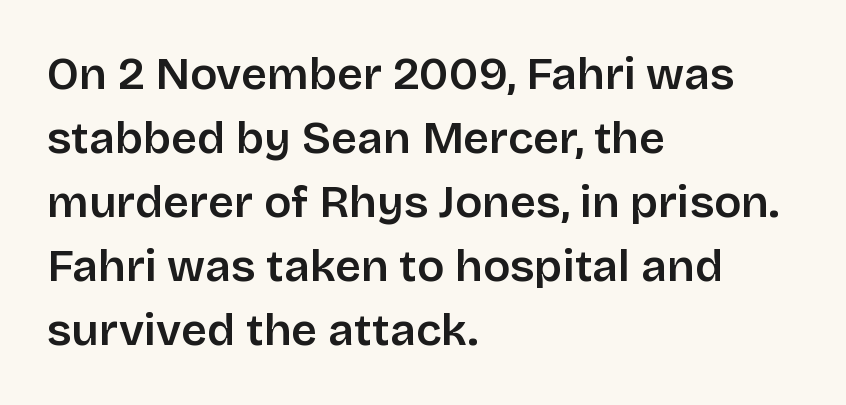
The image shows 45 px semibold sans-serif type, upright; set left-aligned, normal line spacing (1.42x), normal letter spacing, not underlined; low stroke contrast and a large x-height.
